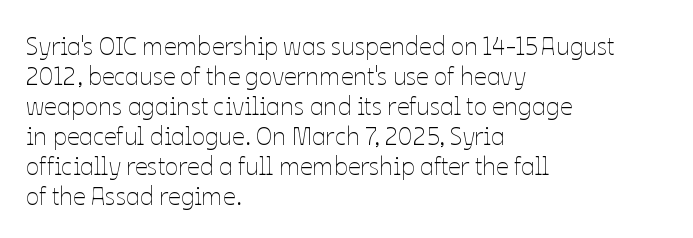
{"italic": "no", "bold": "no", "underline": "no", "align": "left", "line_spacing_ratio": 1.2, "letter_spacing": "normal", "letter_spacing_em": 0.0, "glyph_px": 25}
